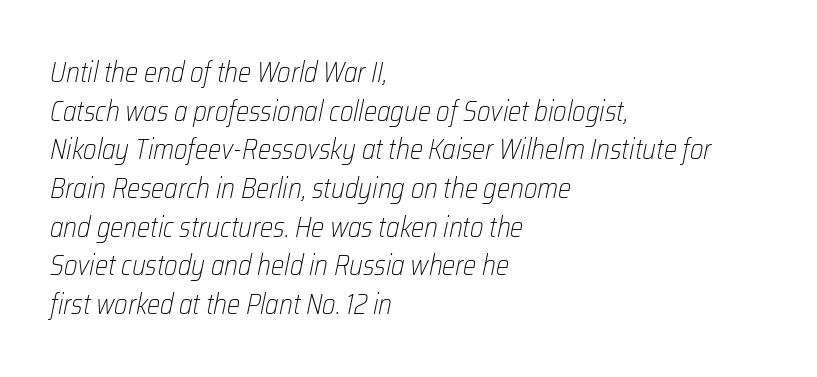
The image shows 28 px light, condensed type, italic (leaning right); set left-aligned, normal line spacing (1.38x), normal letter spacing, not underlined; low stroke contrast and a medium x-height.
